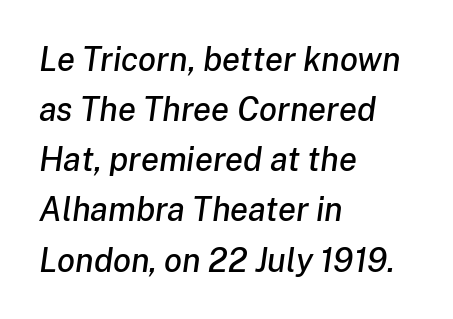
Each new line begins a customary step beneath the previous one. The text block is weighted toward the left margin, trailing off unevenly rightward. What stands out about the letter spacing? Nothing — it is the standard amount. The glyphs are unaccompanied by any horizontal stroke below them. Varying glyph widths throughout — classic text-font behaviour. An italicized treatment has been applied to the whole sample.
